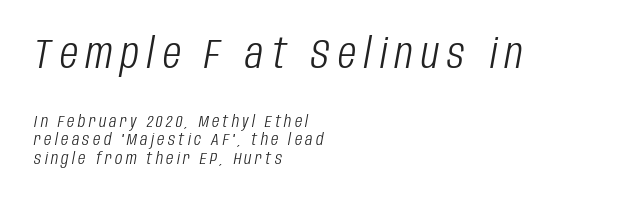
Display-style spreading of the glyphs; the letterfit is very open. Two sizes are in play, and the larger belongs to the first block. Successive baselines arrive quickly, one right under another. The words here are not underlined. This rendering uses left alignment, leaving the right contour irregular.
